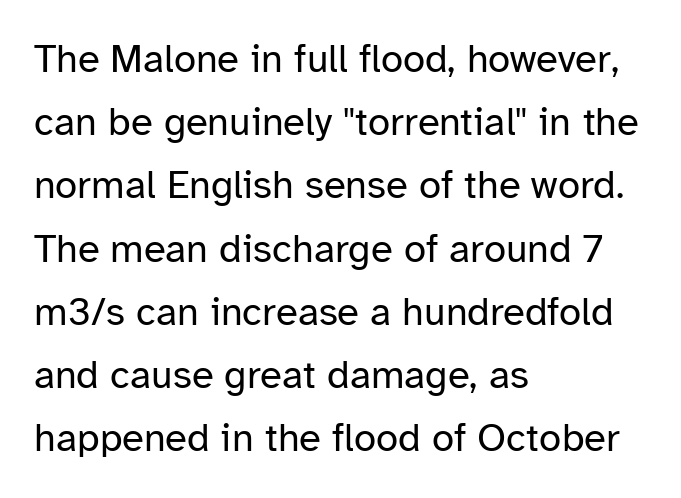
{"serif": "no", "italic": "no", "bold": "no", "weight": "regular", "width": "normal", "stroke_contrast": "low", "x_height": "medium", "monospaced": "no", "underline": "no", "align": "left", "line_spacing": "normal", "line_spacing_ratio": 1.58, "letter_spacing": "normal", "letter_spacing_em": 0.0, "glyph_px": 40}
